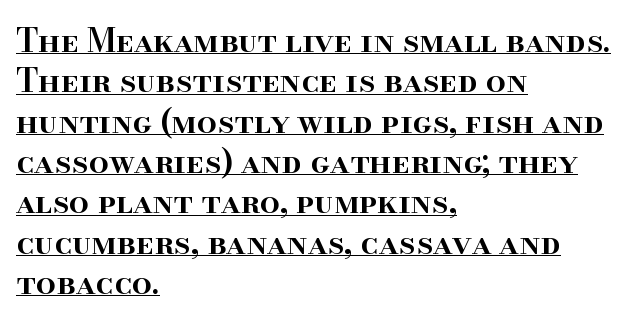
The image shows 32 px semibold serif type, upright; set left-aligned, normal line spacing (1.26x), normal letter spacing, underlined; high stroke contrast and a small x-height.
